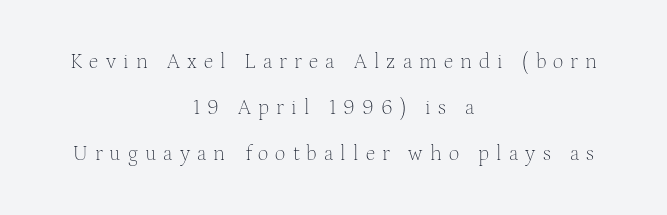
Q: Is the text bold? A: No.
Q: Is the text italic (slanted)? A: No, it is upright.
Q: Is the text underlined? A: No.
Q: How is the paragraph aligned? A: Centered.
Q: Is the spacing between letters normal or unusually wide? A: Unusually wide.
Q: Is the spacing between lines tight, normal or loose? A: Loose.
